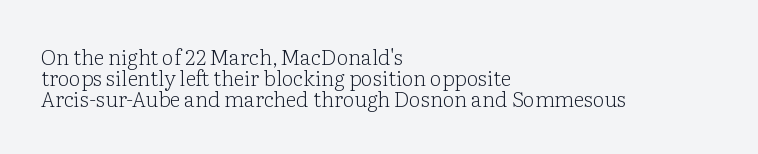
The image shows 21 px text type, upright; set left-aligned, tight line spacing (1.0x), normal letter spacing, not underlined.
